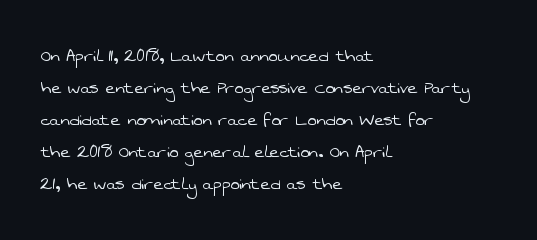
The image shows 21 px text type; set left-aligned, normal line spacing (1.52x), normal letter spacing, not underlined.
